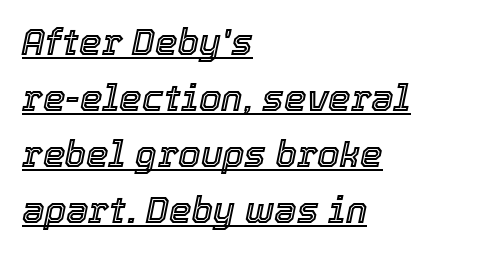
You could call the tracking neutral — neither tight nor loose. Line starts are locked; line ends wander. Observe the lean: these are italic letterforms. This is underlined copy, the kind a proofreader might mark for attention. The vertical gap from one line to the next is medium.
